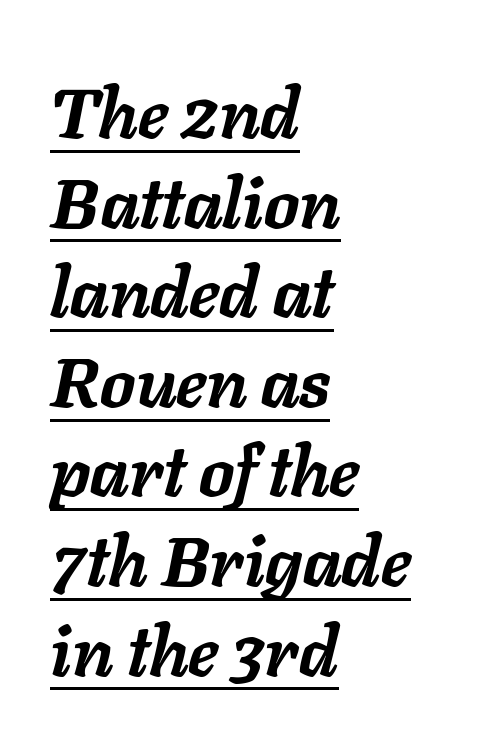
{"italic": "yes", "lean": "right", "slant_degrees": 11, "bold": "yes", "weight": "semibold", "width": "normal", "stroke_contrast": "low", "x_height": "medium", "monospaced": "no", "underline": "yes", "align": "left", "line_spacing": "normal", "line_spacing_ratio": 1.28, "letter_spacing": "normal", "letter_spacing_em": 0.0, "glyph_px": 70}
